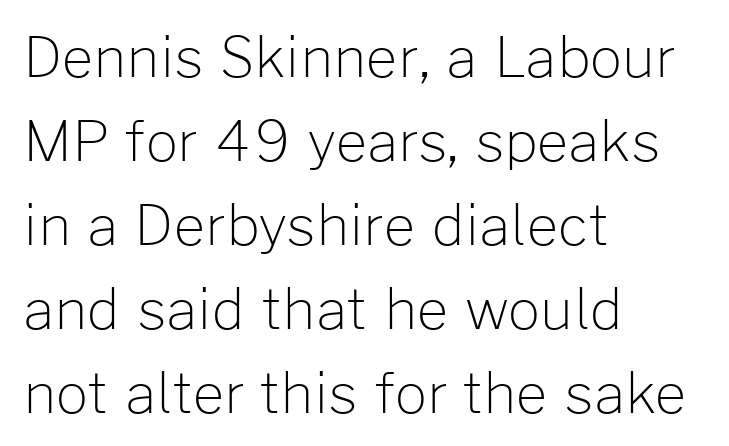
Q: Is the text bold? A: No.
Q: Is the text italic (slanted)? A: No, it is upright.
Q: Is the typeface a serif or a sans-serif typeface? A: Sans-serif.
Q: Is the text underlined? A: No.
Q: How is the paragraph aligned? A: Left-aligned.
Q: Is the spacing between letters normal or unusually wide? A: Normal.
Q: Is the spacing between lines tight, normal or loose? A: Normal.
Q: Width (condensed, normal, or wide)? A: Normal.
Q: Stroke contrast? A: Low.
Q: x-height? A: Medium.
Q: Monospaced? A: No.
